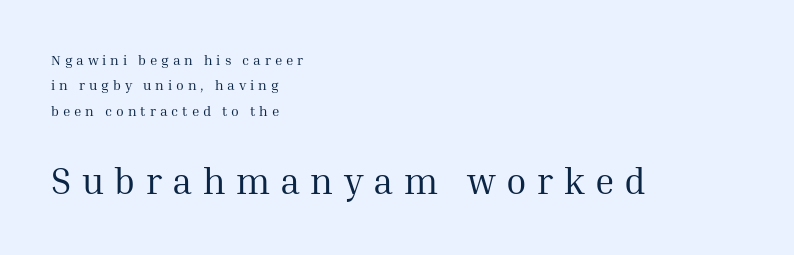
Q: Is the text bold? A: No.
Q: Is the text italic (slanted)? A: No, it is upright.
Q: Is the typeface a serif or a sans-serif typeface? A: Serif.
Q: Is the text underlined? A: No.
Q: How is the paragraph aligned? A: Left-aligned.
Q: Is the spacing between letters normal or unusually wide? A: Unusually wide.
Q: Which block of text is set in a larger size, the first (top) or the second (bottom)? A: The second (bottom) one.
Q: Width (condensed, normal, or wide)? A: Normal.
Q: Stroke contrast? A: Medium.
Q: x-height? A: Medium.
Q: Monospaced? A: No.
